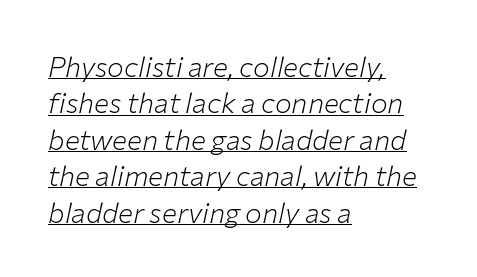
{"italic": "yes", "lean": "right", "slant_degrees": 12, "bold": "no", "weight": "light", "width": "normal", "stroke_contrast": "low", "x_height": "medium", "monospaced": "no", "underline": "yes", "align": "left", "line_spacing": "normal", "line_spacing_ratio": 1.3, "letter_spacing": "normal", "letter_spacing_em": 0.0, "glyph_px": 28}
